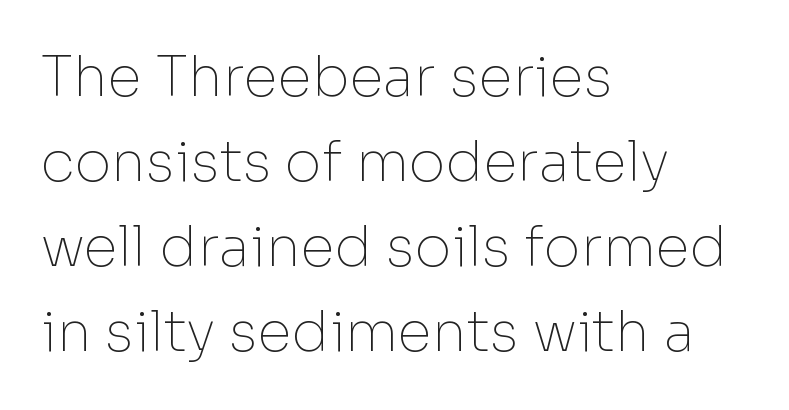
Q: Is the text bold? A: No.
Q: Is the text italic (slanted)? A: No, it is upright.
Q: Is the typeface a serif or a sans-serif typeface? A: Sans-serif.
Q: Is the text underlined? A: No.
Q: How is the paragraph aligned? A: Left-aligned.
Q: Is the spacing between letters normal or unusually wide? A: Normal.
Q: Is the spacing between lines tight, normal or loose? A: Normal.
Q: Width (condensed, normal, or wide)? A: Normal.
Q: Stroke contrast? A: Low.
Q: x-height? A: Medium.
Q: Monospaced? A: No.
